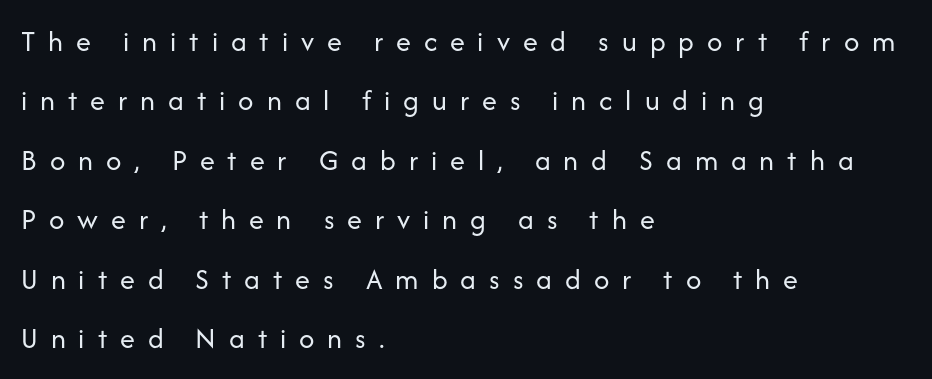
Q: Is the text bold? A: No.
Q: Is the text italic (slanted)? A: No, it is upright.
Q: Is the typeface a serif or a sans-serif typeface? A: Sans-serif.
Q: Is the text underlined? A: No.
Q: How is the paragraph aligned? A: Left-aligned.
Q: Is the spacing between letters normal or unusually wide? A: Unusually wide.
Q: Is the spacing between lines tight, normal or loose? A: Loose.
Q: Width (condensed, normal, or wide)? A: Normal.
Q: Stroke contrast? A: Low.
Q: x-height? A: Medium.
Q: Monospaced? A: No.
